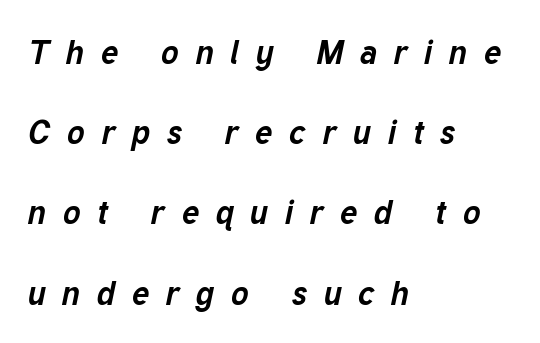
Q: Is the text bold? A: Yes.
Q: Is the text italic (slanted)? A: Yes, it leans right by about 12 degrees.
Q: Is the text underlined? A: No.
Q: How is the paragraph aligned? A: Left-aligned.
Q: Is the spacing between letters normal or unusually wide? A: Unusually wide.
Q: Is the spacing between lines tight, normal or loose? A: Loose.
Q: Width (condensed, normal, or wide)? A: Normal.
Q: Stroke contrast? A: Low.
Q: x-height? A: Medium.
Q: Monospaced? A: No.
